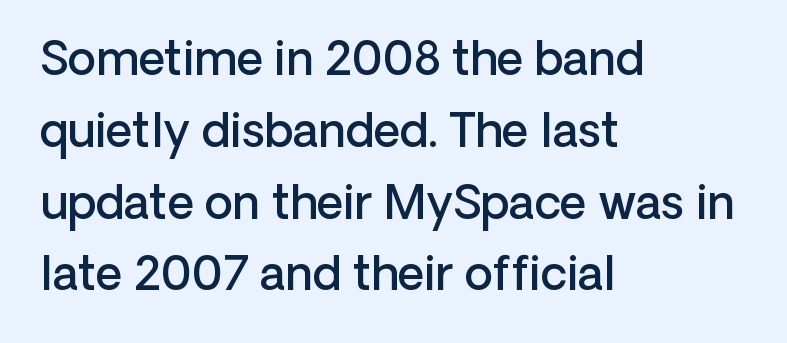
The image shows 46 px semibold sans-serif type, upright; set left-aligned, normal line spacing (1.56x), normal letter spacing, not underlined; low stroke contrast and a medium x-height.
